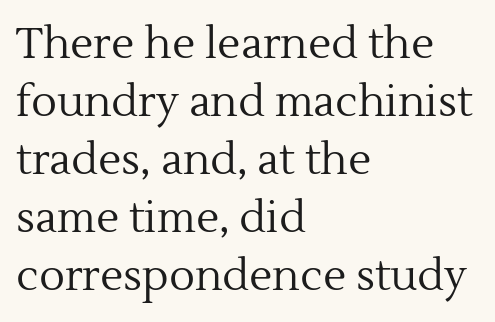
Q: Is the text bold? A: No.
Q: Is the text italic (slanted)? A: No, it is upright.
Q: Is the typeface a serif or a sans-serif typeface? A: Serif.
Q: Is the text underlined? A: No.
Q: How is the paragraph aligned? A: Left-aligned.
Q: Is the spacing between letters normal or unusually wide? A: Normal.
Q: Is the spacing between lines tight, normal or loose? A: Normal.
Q: Width (condensed, normal, or wide)? A: Normal.
Q: x-height? A: Medium.
Q: Monospaced? A: No.
